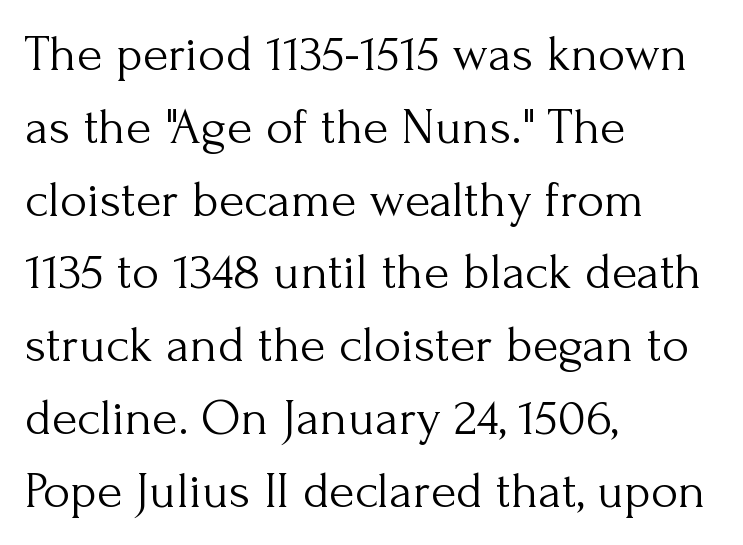
The image shows 52 px light serif type, upright; set left-aligned, normal line spacing (1.4x), normal letter spacing, not underlined; medium stroke contrast and a small x-height.
